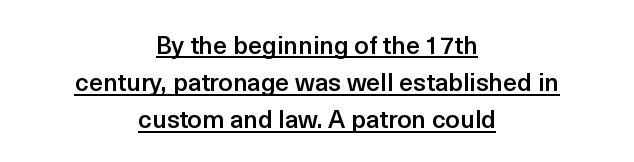
{"italic": "no", "bold": "semi", "underline": "yes", "align": "center", "line_spacing": "normal", "line_spacing_ratio": 1.49, "letter_spacing": "normal", "letter_spacing_em": 0.0, "glyph_px": 25}
